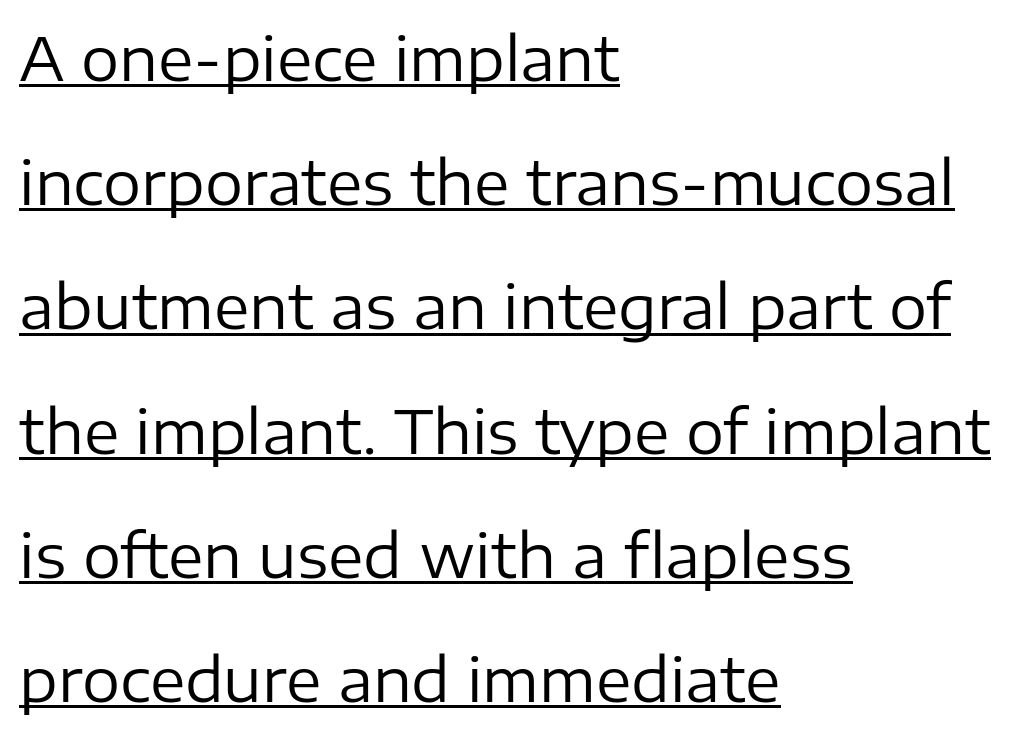
The image shows 60 px regular-weight sans-serif type, upright; set left-aligned, loose line spacing (2.07x), normal letter spacing, underlined; low stroke contrast and a medium x-height.
